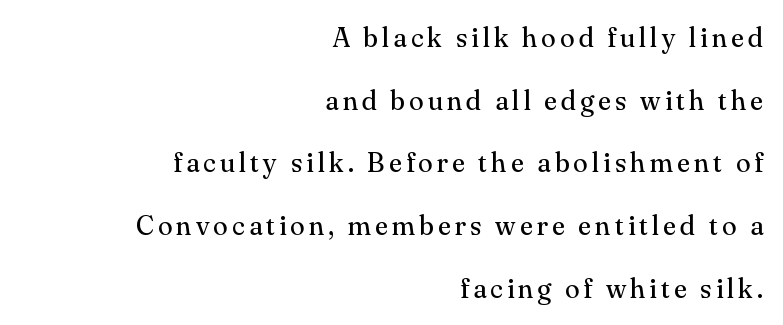
The image shows 27 px text type, upright; set right-aligned, loose line spacing (2.32x), not underlined.
